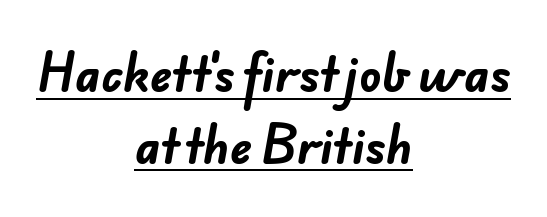
The image shows 46 px bold sans-serif type; set centered, normal line spacing (1.56x), normal letter spacing, underlined; low stroke contrast and a small x-height.
